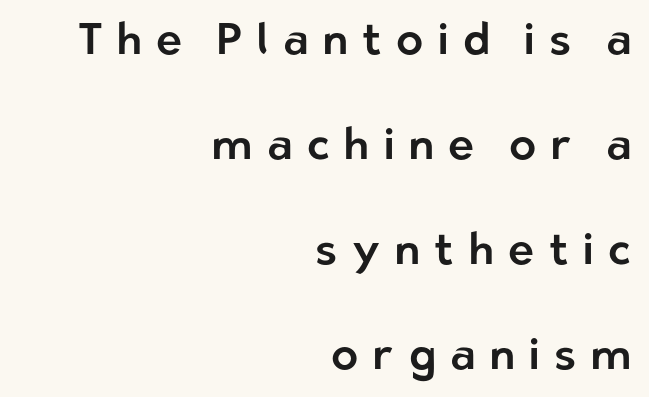
The image shows 44 px sans-serif type, upright; set right-aligned, loose line spacing (2.39x), unusually wide letter spacing (+0.33 em), not underlined; low stroke contrast and a medium x-height.
